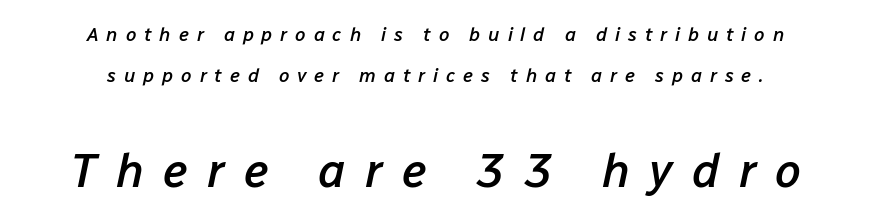
{"italic": "yes", "lean": "right", "slant_degrees": 12, "bold": "semi", "weight": "semibold", "width": "normal", "stroke_contrast": "low", "x_height": "medium", "monospaced": "no", "underline": "no", "align": "center", "line_spacing": "loose", "line_spacing_ratio": 2.15, "letter_spacing": "wide", "letter_spacing_em": 0.41, "larger_block": "second", "size_ratio": 2.47, "glyph_px": 47}
